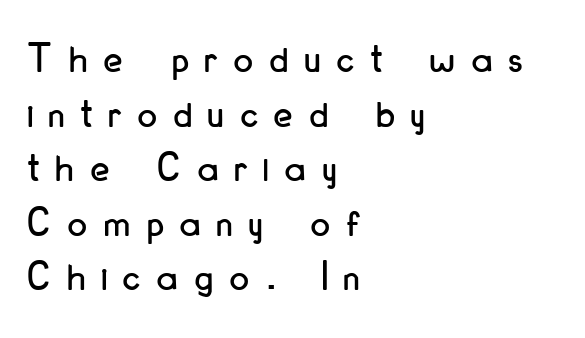
Q: Is the text italic (slanted)? A: No, it is upright.
Q: Is the typeface a serif or a sans-serif typeface? A: Sans-serif.
Q: Is the text underlined? A: No.
Q: How is the paragraph aligned? A: Left-aligned.
Q: Is the spacing between letters normal or unusually wide? A: Unusually wide.
Q: Is the spacing between lines tight, normal or loose? A: Normal.
Q: Width (condensed, normal, or wide)? A: Condensed.
Q: Stroke contrast? A: Low.
Q: x-height? A: Small.
Q: Monospaced? A: No.
